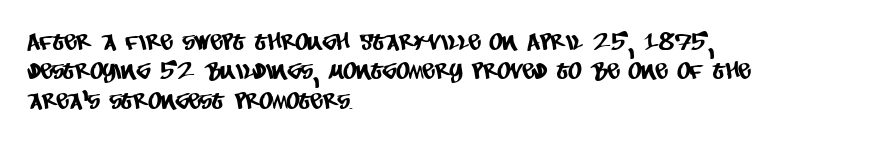
{"underline": "no", "align": "left", "line_spacing": "normal", "line_spacing_ratio": 1.28, "letter_spacing": "normal", "letter_spacing_em": 0.0, "glyph_px": 23}
